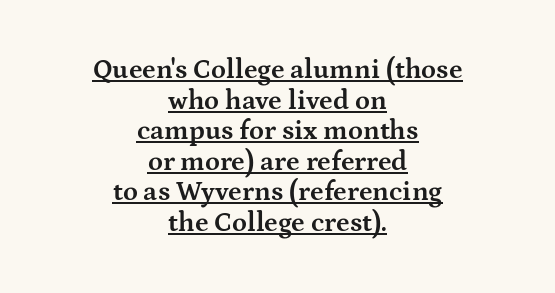
{"italic": "no", "bold": "yes", "underline": "yes", "align": "center", "line_spacing": "tight", "line_spacing_ratio": 1.13, "letter_spacing": "normal", "letter_spacing_em": 0.0, "glyph_px": 27}
